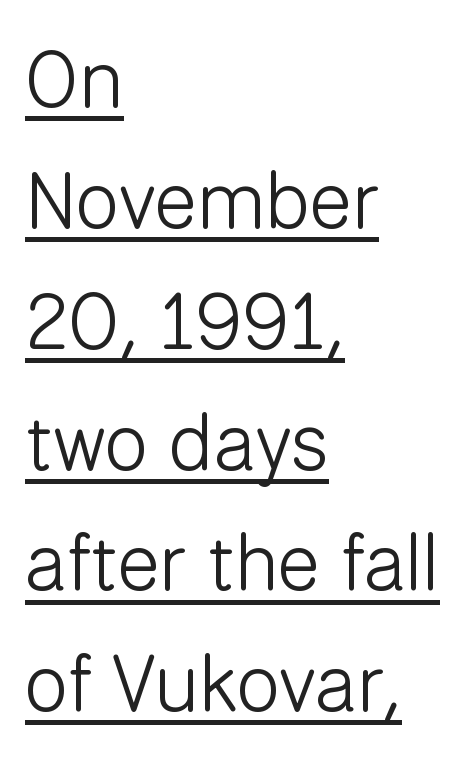
{"serif": "no", "italic": "no", "bold": "no", "weight": "light", "width": "normal", "stroke_contrast": "low", "x_height": "medium", "monospaced": "no", "underline": "yes", "align": "left", "line_spacing": "normal", "line_spacing_ratio": 1.53, "letter_spacing": "normal", "letter_spacing_em": 0.0, "glyph_px": 79}
